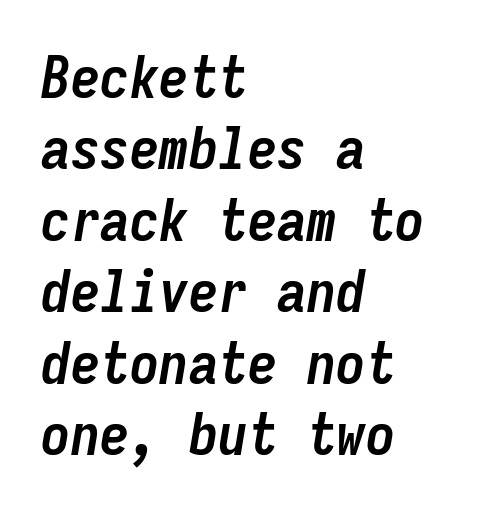
Q: Is the text bold? A: Yes.
Q: Is the text italic (slanted)? A: Yes, it leans right by about 9 degrees.
Q: Is the text underlined? A: No.
Q: How is the paragraph aligned? A: Left-aligned.
Q: Is the spacing between letters normal or unusually wide? A: Normal.
Q: Width (condensed, normal, or wide)? A: Condensed.
Q: Stroke contrast? A: Low.
Q: x-height? A: Medium.
Q: Monospaced? A: Yes.
